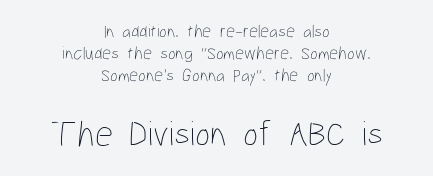
Q: Is the text bold? A: No.
Q: Is the text italic (slanted)? A: No, it is upright.
Q: Is the text underlined? A: No.
Q: How is the paragraph aligned? A: Centered.
Q: Is the spacing between letters normal or unusually wide? A: Normal.
Q: Which block of text is set in a larger size, the first (top) or the second (bottom)? A: The second (bottom) one.
Q: Width (condensed, normal, or wide)? A: Condensed.
Q: Stroke contrast? A: Low.
Q: x-height? A: Medium.
Q: Monospaced? A: No.
